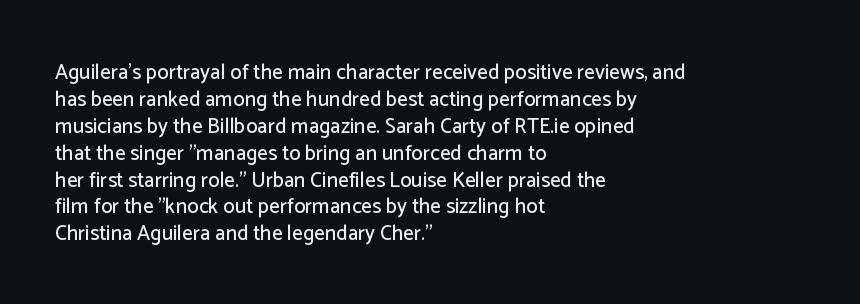
No word sits above an underline. Rendered with straight, roman letterforms. A typesetter would call this leading conventional body-copy spacing. Nothing unusual about the tracking: characters are spaced as the font intends. Line starts are locked; line ends wander.
